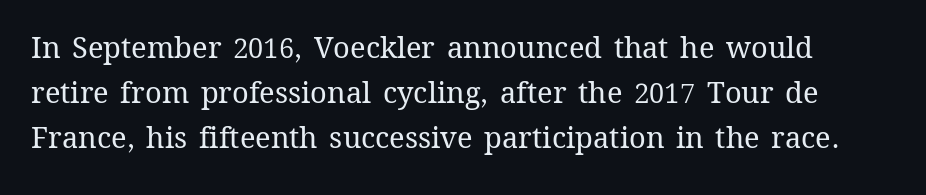
Proportional: the letters do not fall into vertical columns. This reads as an unemphasized weight, regular at the heaviest. Ascenders rise straight up at ninety degrees. Check the space under the baseline: it is left empty. Nothing unusual about the tracking: characters are spaced as the font intends.
